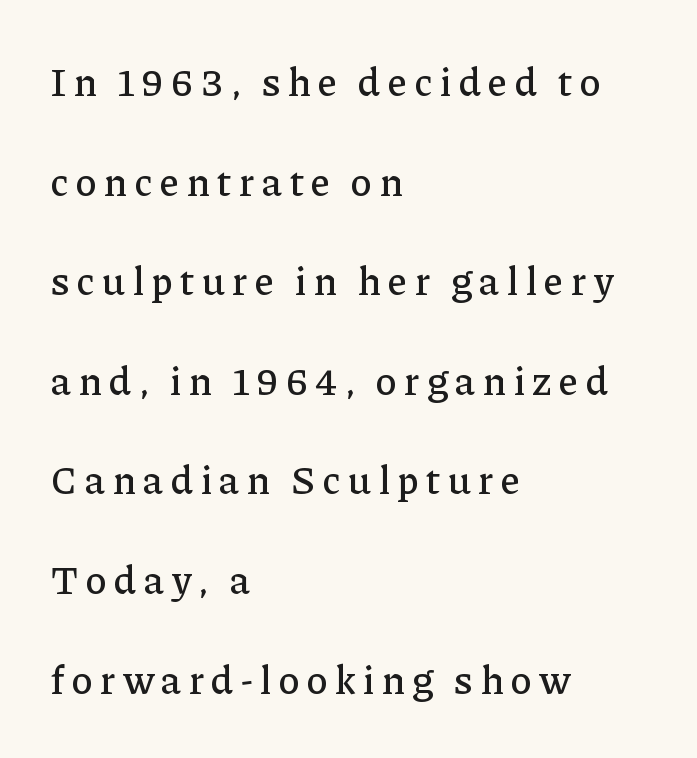
{"serif": "yes", "italic": "no", "width": "normal", "stroke_contrast": "low", "x_height": "medium", "monospaced": "no", "underline": "no", "align": "left", "line_spacing": "loose", "line_spacing_ratio": 2.49, "glyph_px": 40}
